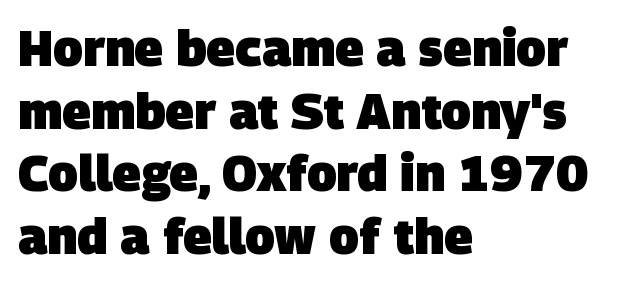
{"serif": "no", "bold": "yes", "weight": "heavy", "width": "normal", "stroke_contrast": "low", "x_height": "large", "monospaced": "no", "underline": "no", "align": "left", "line_spacing": "normal", "line_spacing_ratio": 1.28, "letter_spacing": "normal", "letter_spacing_em": 0.0, "glyph_px": 49}
